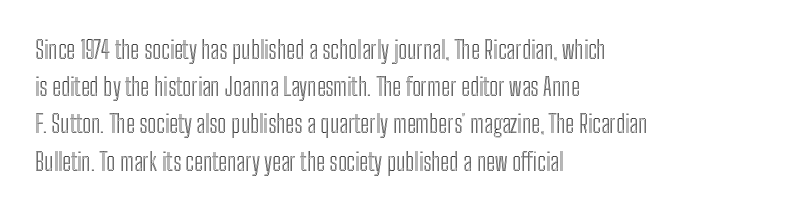
{"italic": "no", "underline": "no", "align": "left", "line_spacing": "normal", "line_spacing_ratio": 1.55, "letter_spacing": "normal", "letter_spacing_em": 0.0, "glyph_px": 24}
